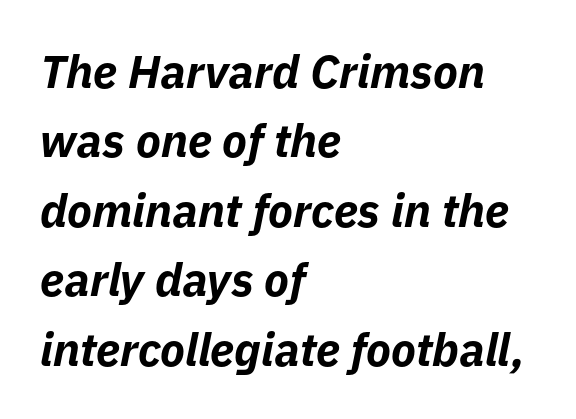
The image shows 46 px bold type, italic (leaning right); set left-aligned, normal line spacing (1.51x), normal letter spacing, not underlined; low stroke contrast and a medium x-height.
